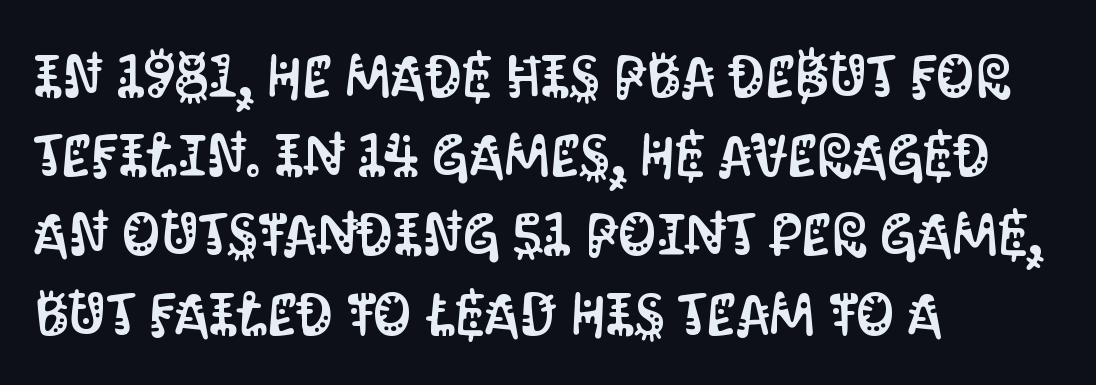
The image shows 60 px condensed sans-serif type, upright; set left-aligned, normal line spacing (1.32x), normal letter spacing, not underlined; medium stroke contrast and a large x-height.
